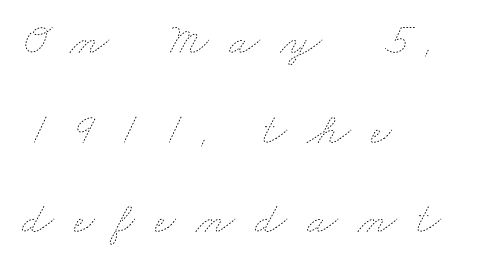
Honestly, the letter spacing is so wide it's the main thing you notice. Words float on clear page, feet unadorned. A student would call this left alignment; a typographer would say flush left, rag right. Summary of weight: not heavy and not bold. Character widths vary here, with narrow letters taking less room than wide ones. The line-height multiplier appears high, well above default.
